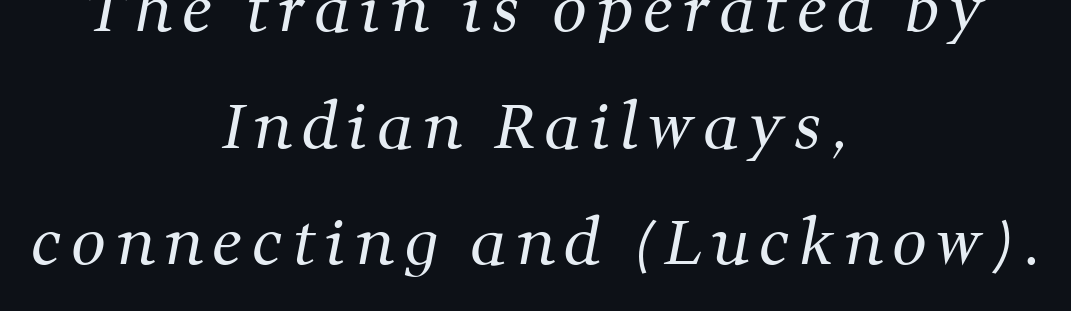
The image shows 61 px regular-weight serif type; set centered, loose line spacing (1.91x), not underlined; medium stroke contrast and a medium x-height.
